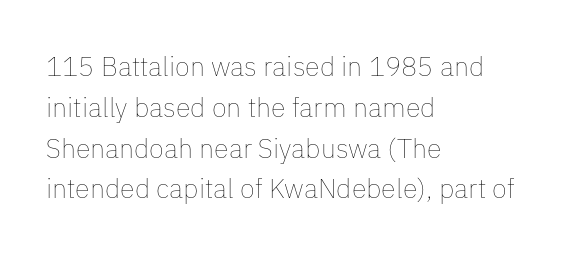
Q: Is the text bold? A: No.
Q: Is the text italic (slanted)? A: No, it is upright.
Q: Is the text underlined? A: No.
Q: How is the paragraph aligned? A: Left-aligned.
Q: Is the spacing between letters normal or unusually wide? A: Normal.
Q: Is the spacing between lines tight, normal or loose? A: Normal.
